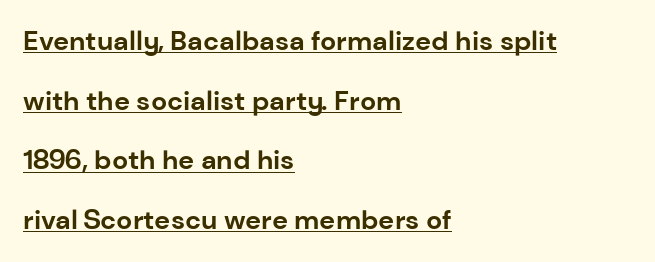
You could call the tracking neutral — neither tight nor loose. Typeset ragged right — the left edge is the straight one. You'd pick this weight for a headline — it's a proper bold. Compared with undecorated copy, this sample adds a rule below the words. These lines stand farther apart than default settings would place them.
